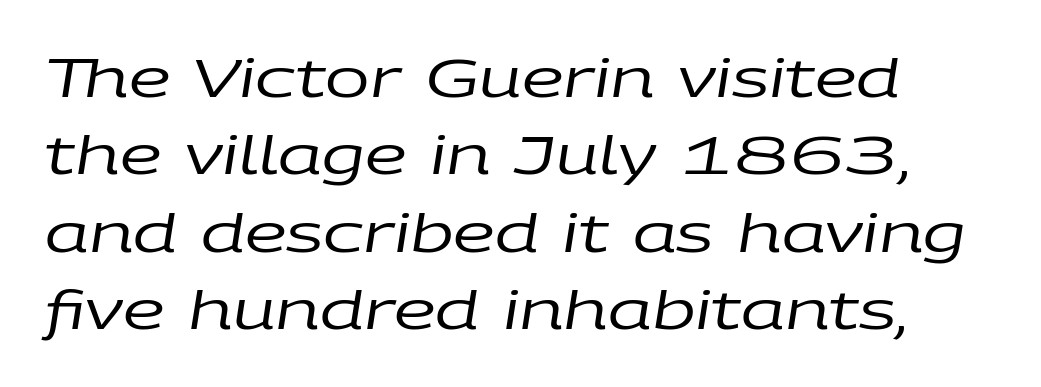
Q: Is the text bold? A: No.
Q: Is the text italic (slanted)? A: Yes, it leans right by about 9 degrees.
Q: Is the text underlined? A: No.
Q: How is the paragraph aligned? A: Left-aligned.
Q: Is the spacing between letters normal or unusually wide? A: Normal.
Q: Is the spacing between lines tight, normal or loose? A: Normal.
Q: Width (condensed, normal, or wide)? A: Wide.
Q: Stroke contrast? A: Low.
Q: x-height? A: Large.
Q: Monospaced? A: No.
